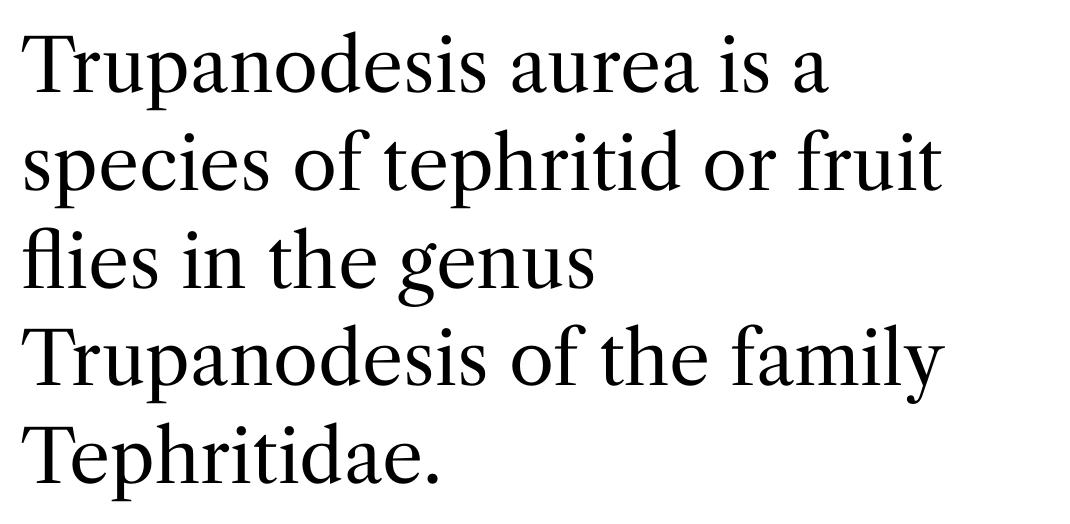
The image shows 73 px regular-weight serif type, upright; set left-aligned, normal line spacing (1.34x), normal letter spacing, not underlined; medium stroke contrast and a medium x-height.
